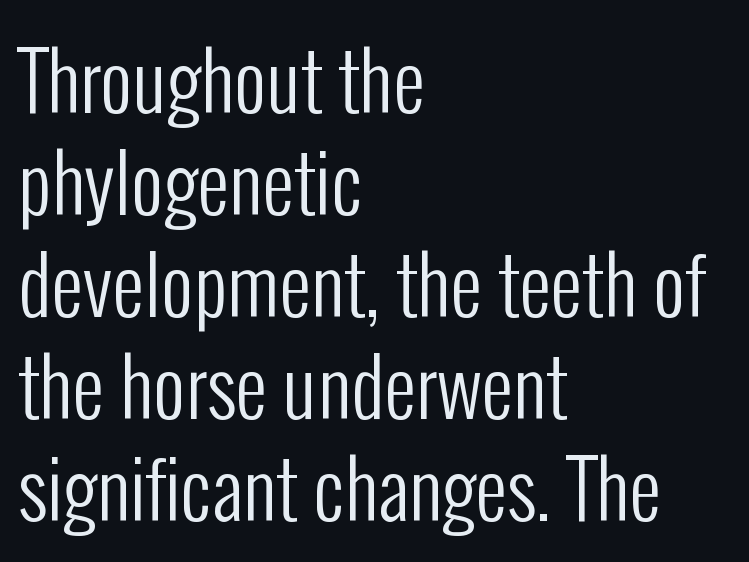
The image shows 79 px regular-weight, condensed sans-serif type, upright; set left-aligned, normal line spacing (1.29x), normal letter spacing, not underlined; low stroke contrast and a medium x-height.
